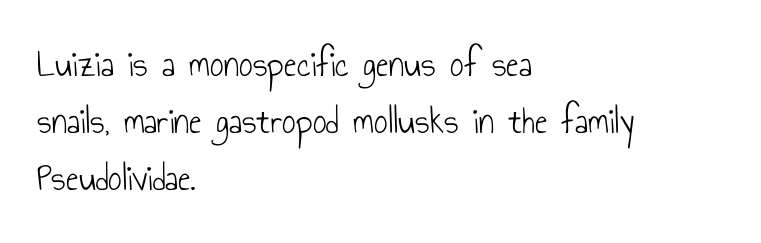
Unlike italic type, these characters show no tilt at all. Nothing unusual about the tracking: characters are spaced as the font intends. The rendering shows plain stroke endings on the letterforms — a sans-serif design. Think of a printed novel: that variable character pitch is what you see here. This rendering features lettering with no underline.
